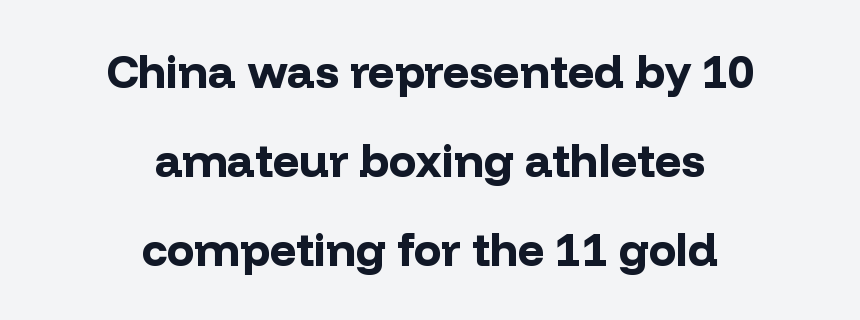
{"serif": "no", "italic": "no", "bold": "yes", "weight": "bold", "width": "normal", "stroke_contrast": "low", "x_height": "medium", "monospaced": "no", "underline": "no", "align": "center", "line_spacing": "loose", "line_spacing_ratio": 1.93, "letter_spacing": "normal", "letter_spacing_em": 0.0, "glyph_px": 46}
